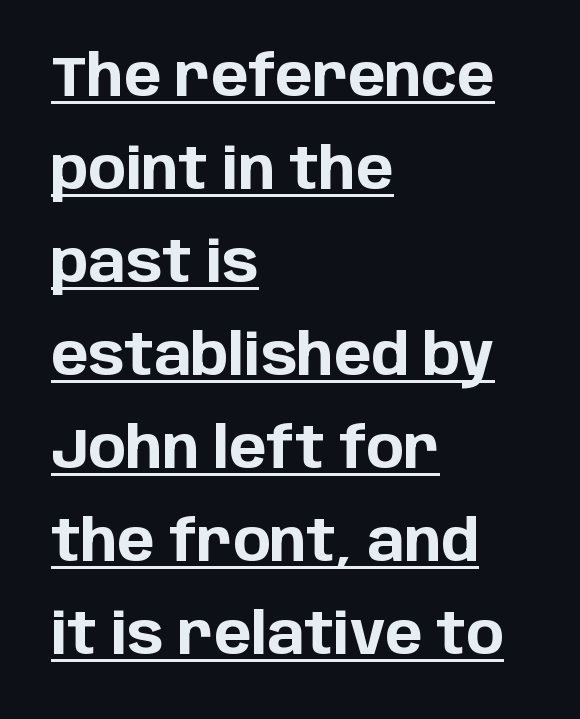
The image shows 56 px bold sans-serif type, upright; set left-aligned, normal line spacing (1.66x), normal letter spacing, underlined; low stroke contrast and a large x-height.
